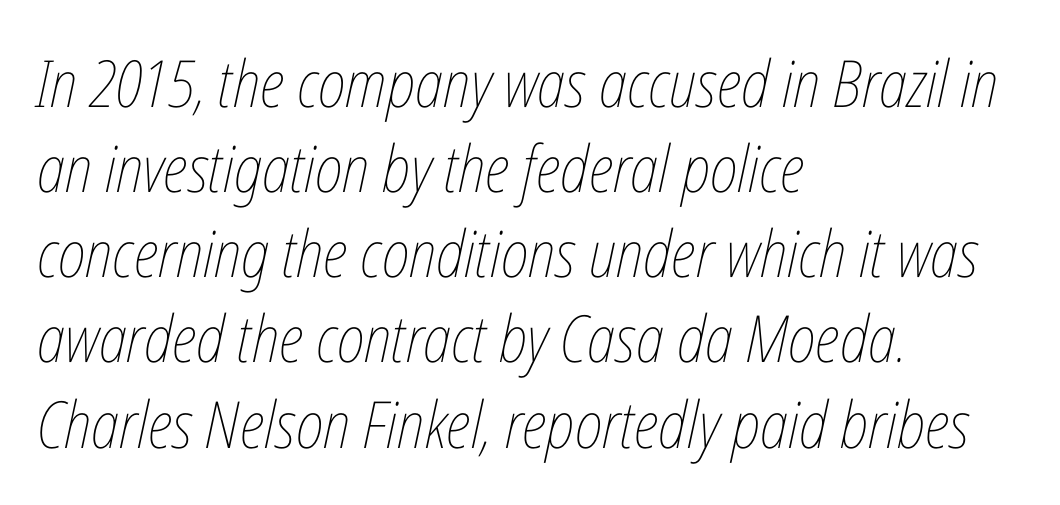
{"italic": "yes", "lean": "right", "slant_degrees": 12, "bold": "no", "weight": "thin", "width": "condensed", "stroke_contrast": "low", "x_height": "medium", "monospaced": "no", "underline": "no", "align": "left", "line_spacing": "normal", "line_spacing_ratio": 1.31, "letter_spacing": "normal", "letter_spacing_em": 0.0, "glyph_px": 65}
